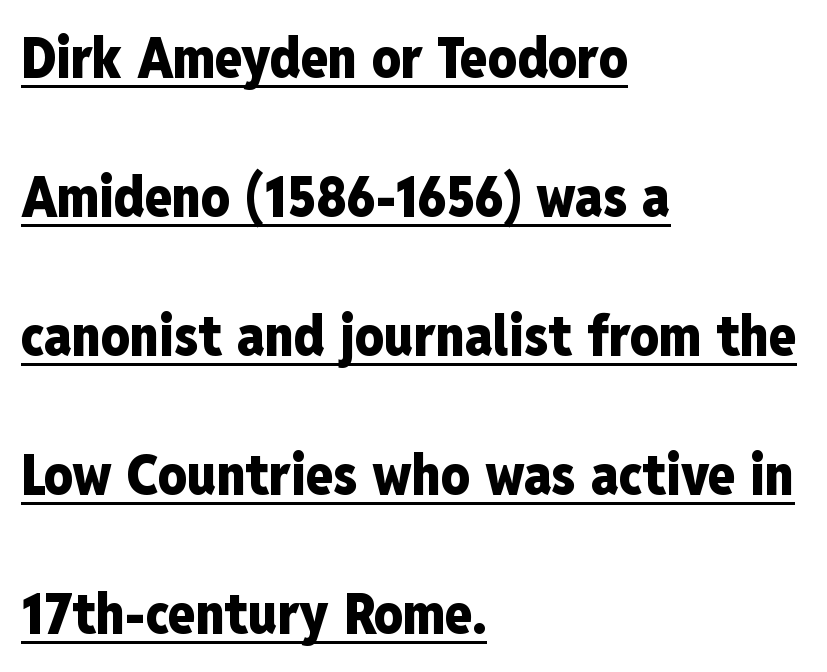
Q: Is the text bold? A: Yes.
Q: Is the text italic (slanted)? A: No, it is upright.
Q: Is the typeface a serif or a sans-serif typeface? A: Sans-serif.
Q: Is the text underlined? A: Yes.
Q: How is the paragraph aligned? A: Left-aligned.
Q: Is the spacing between letters normal or unusually wide? A: Normal.
Q: Is the spacing between lines tight, normal or loose? A: Loose.
Q: Width (condensed, normal, or wide)? A: Condensed.
Q: Stroke contrast? A: Low.
Q: x-height? A: Medium.
Q: Monospaced? A: No.
